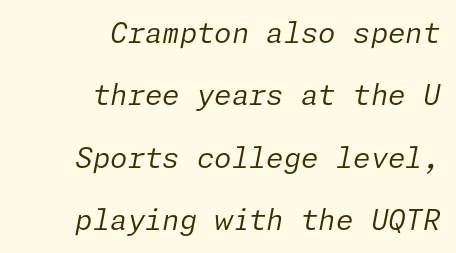
Q: Is the text bold? A: No.
Q: Is the text italic (slanted)? A: Yes, it leans right by about 11 degrees.
Q: Is the text underlined? A: No.
Q: How is the paragraph aligned? A: Right-aligned.
Q: Is the spacing between letters normal or unusually wide? A: Normal.
Q: Is the spacing between lines tight, normal or loose? A: Loose.
Q: Width (condensed, normal, or wide)? A: Normal.
Q: Stroke contrast? A: Low.
Q: x-height? A: Medium.
